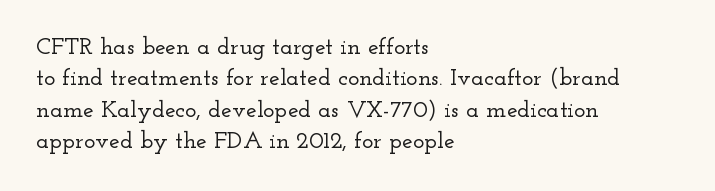
The image shows 24 px text type, upright; set left-aligned, normal line spacing (1.31x), normal letter spacing, not underlined.
